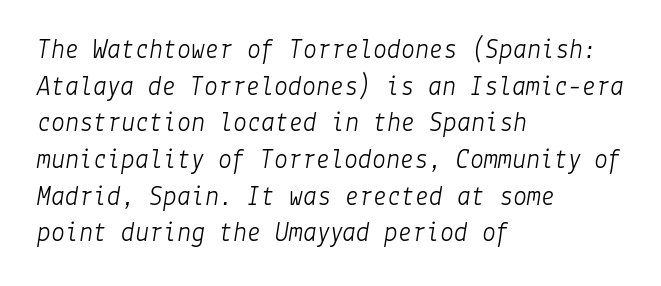
Q: Is the text bold? A: No.
Q: Is the text italic (slanted)? A: Yes, it leans right by about 9 degrees.
Q: Is the text underlined? A: No.
Q: How is the paragraph aligned? A: Left-aligned.
Q: Is the spacing between letters normal or unusually wide? A: Normal.
Q: Is the spacing between lines tight, normal or loose? A: Normal.
Q: Width (condensed, normal, or wide)? A: Normal.
Q: Stroke contrast? A: Low.
Q: x-height? A: Medium.
